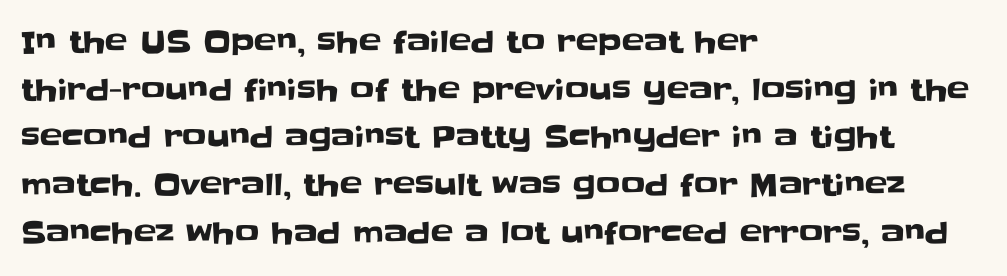
The image shows 30 px sans-serif type, upright; set left-aligned, normal line spacing (1.59x), normal letter spacing, not underlined; low stroke contrast and a large x-height.
